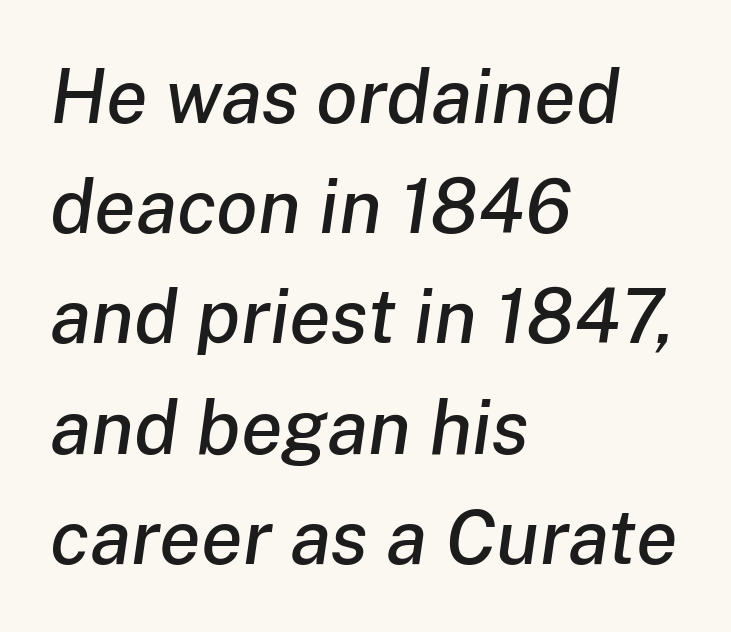
Q: Is the text italic (slanted)? A: Yes, it leans right by about 8 degrees.
Q: Is the text underlined? A: No.
Q: How is the paragraph aligned? A: Left-aligned.
Q: Is the spacing between letters normal or unusually wide? A: Normal.
Q: Is the spacing between lines tight, normal or loose? A: Normal.
Q: Width (condensed, normal, or wide)? A: Normal.
Q: Stroke contrast? A: Low.
Q: x-height? A: Medium.
Q: Monospaced? A: No.
